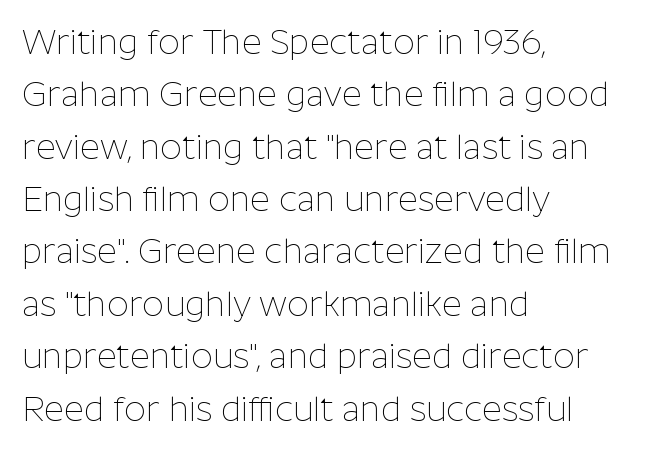
The image shows 34 px thin sans-serif type, upright; set left-aligned, normal line spacing (1.54x), normal letter spacing, not underlined; low stroke contrast and a medium x-height.
